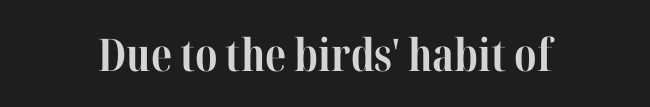
The image shows 45 px bold, condensed serif type, upright; set centered, normal letter spacing, not underlined; high stroke contrast and a medium x-height.
